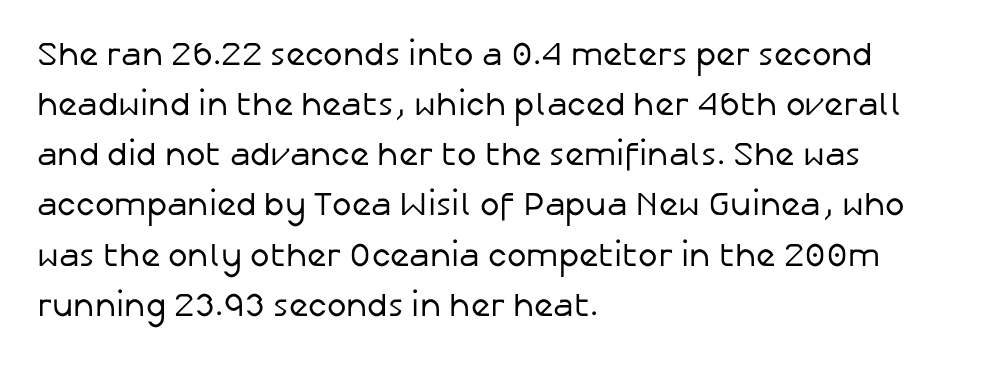
Q: Is the text bold? A: No.
Q: Is the text italic (slanted)? A: No, it is upright.
Q: Is the typeface a serif or a sans-serif typeface? A: Sans-serif.
Q: Is the text underlined? A: No.
Q: How is the paragraph aligned? A: Left-aligned.
Q: Is the spacing between letters normal or unusually wide? A: Normal.
Q: Is the spacing between lines tight, normal or loose? A: Normal.
Q: Width (condensed, normal, or wide)? A: Normal.
Q: Stroke contrast? A: Low.
Q: x-height? A: Medium.
Q: Monospaced? A: No.
